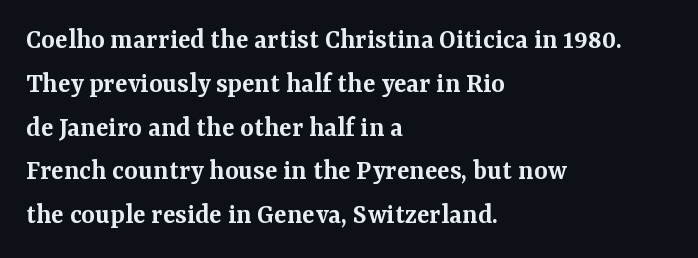
Compared with a centered layout, this one pins lines to the left instead. This block has exactly the height ordinary leading produces. These lines are rendered in a variable-pitch font. Nothing unusual about the tracking: characters are spaced as the font intends.
